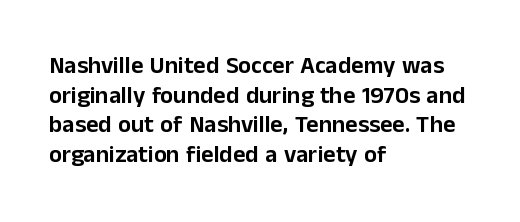
The rag falls on the right side of this text block. This sample uses an upright cut, with every glyph sitting square on the baseline. This sample uses plain, unmodified letter spacing. The strip under each line holds only bare page.
